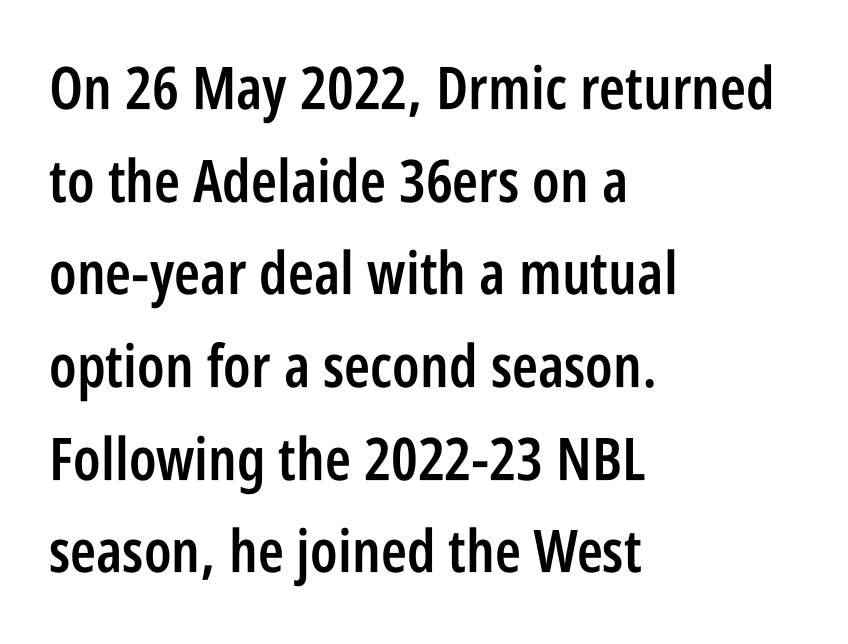
{"serif": "no", "italic": "no", "bold": "semi", "weight": "semibold", "width": "condensed", "stroke_contrast": "low", "x_height": "large", "monospaced": "no", "underline": "no", "align": "left", "line_spacing": "normal", "line_spacing_ratio": 1.57, "letter_spacing": "normal", "letter_spacing_em": 0.0, "glyph_px": 59}
